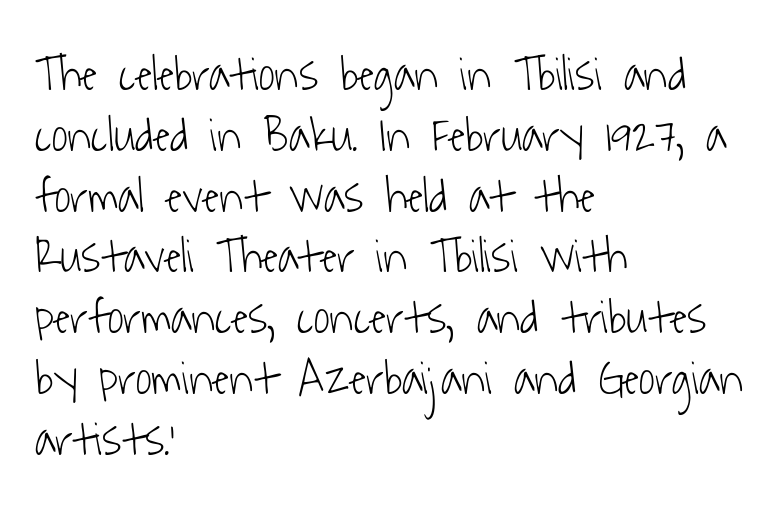
The face used here is proportionally spaced, like ordinary book or web type. Ink coverage per letter is moderate at most. Nobody drew a line under any word here. Line starts are locked; line ends wander. What stands out about the letter spacing? Nothing — it is the standard amount.
